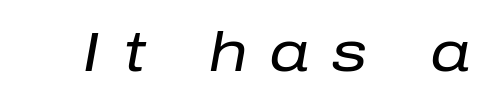
The image shows 56 px regular-weight type, italic (leaning right); set unusually wide letter spacing (+0.4 em), not underlined; low stroke contrast and a medium x-height.
